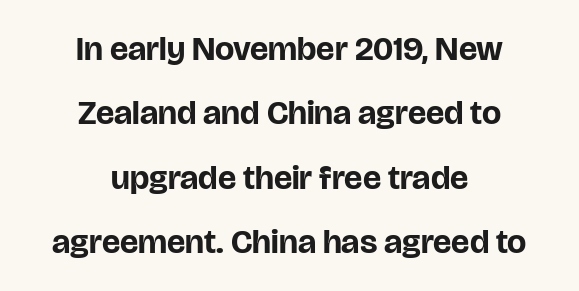
The image shows 34 px bold sans-serif type, upright; set centered, line spacing 1.89x, normal letter spacing, not underlined; low stroke contrast and a large x-height.
